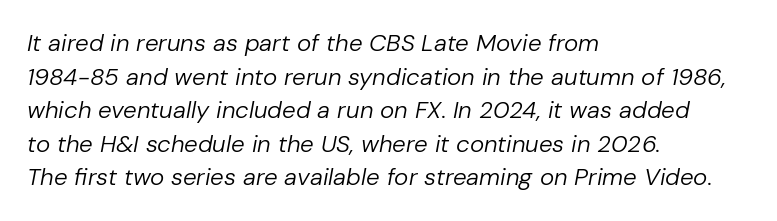
Casual observation: everything's shoved over to the left. Descenders hang freely into open space. The specimen reads as italic at a glance. The type is set solid horizontally, with unmodified tracking. A light-to-regular cut is what we see here. The rows are spaced the way most documents space them.
